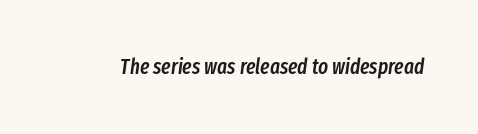
Honestly, the letter spacing is just normal — you wouldn't notice it. In terms of posture, this sample is oblique. The passage shown is semibold, sitting just below true bold. Any mark beneath the type? The region is blank.
